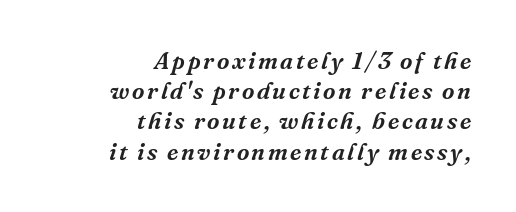
Q: Is the text italic (slanted)? A: Yes, it leans right by about 16 degrees.
Q: Is the text underlined? A: No.
Q: How is the paragraph aligned? A: Right-aligned.
Q: Is the spacing between lines tight, normal or loose? A: Normal.
